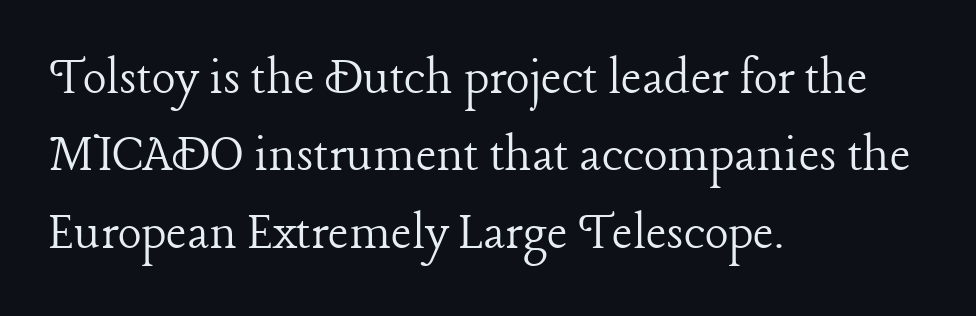
{"serif": "yes", "italic": "no", "bold": "no", "weight": "light", "width": "normal", "stroke_contrast": "low", "x_height": "medium", "monospaced": "no", "underline": "no", "align": "left", "line_spacing": "normal", "line_spacing_ratio": 1.38, "letter_spacing": "normal", "letter_spacing_em": 0.0, "glyph_px": 56}
